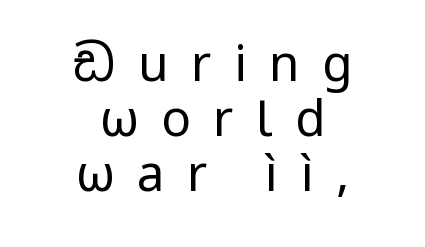
{"serif": "no", "italic": "no", "bold": "no", "weight": "regular", "width": "normal", "stroke_contrast": "low", "x_height": "medium", "monospaced": "no", "underline": "no", "align": "center", "line_spacing": "tight", "line_spacing_ratio": 1.12, "letter_spacing": "wide", "letter_spacing_em": 0.46, "glyph_px": 49}
